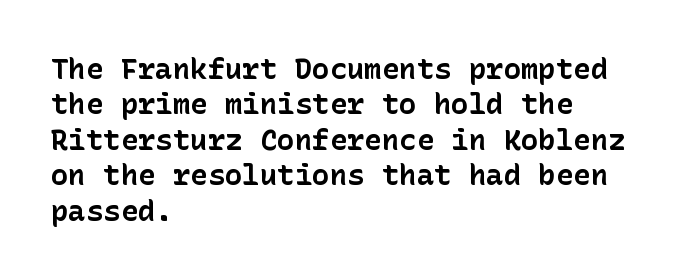
{"serif": "no", "italic": "no", "bold": "yes", "weight": "bold", "width": "normal", "stroke_contrast": "low", "x_height": "medium", "underline": "no", "align": "left", "line_spacing_ratio": 1.22, "letter_spacing": "normal", "letter_spacing_em": 0.0, "glyph_px": 29}
